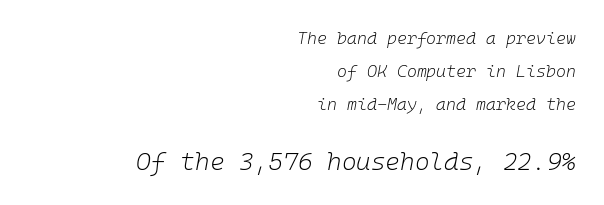
Italic: yes, the glyphs are oblique. Notice the wide empty band between every row — that's loose leading. Tracking here is standard; glyphs follow each other at the usual distance. You get the small type first, then a jump to larger type. Weight: regular or lighter.
